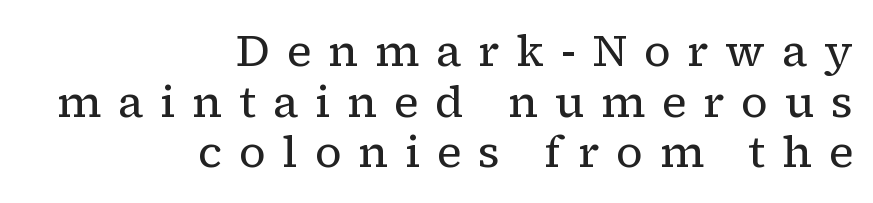
The image shows 44 px regular-weight serif type, upright; set right-aligned, tight line spacing (1.15x), unusually wide letter spacing (+0.38 em), not underlined; low stroke contrast and a medium x-height.
